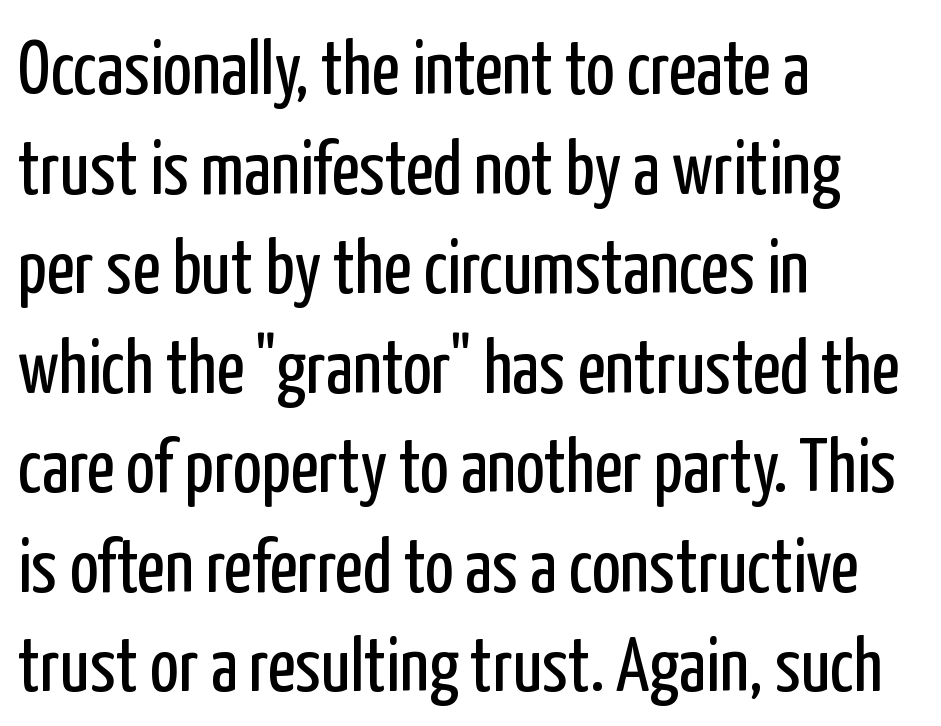
{"serif": "no", "italic": "no", "bold": "no", "weight": "regular", "width": "condensed", "stroke_contrast": "low", "x_height": "medium", "monospaced": "no", "underline": "no", "align": "left", "line_spacing": "normal", "line_spacing_ratio": 1.31, "letter_spacing": "normal", "letter_spacing_em": 0.0, "glyph_px": 76}
